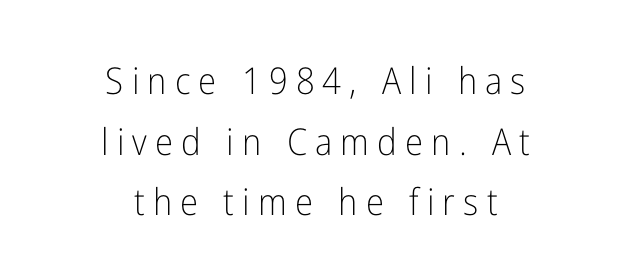
Q: Is the text bold? A: No.
Q: Is the text italic (slanted)? A: No, it is upright.
Q: Is the typeface a serif or a sans-serif typeface? A: Sans-serif.
Q: Is the text underlined? A: No.
Q: How is the paragraph aligned? A: Centered.
Q: Is the spacing between letters normal or unusually wide? A: Unusually wide.
Q: Is the spacing between lines tight, normal or loose? A: Normal.
Q: Width (condensed, normal, or wide)? A: Condensed.
Q: Stroke contrast? A: Low.
Q: x-height? A: Medium.
Q: Monospaced? A: No.
